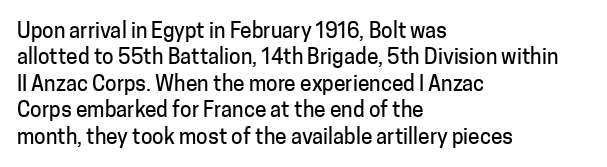
Q: Is the text italic (slanted)? A: No, it is upright.
Q: Is the text underlined? A: No.
Q: How is the paragraph aligned? A: Left-aligned.
Q: Is the spacing between letters normal or unusually wide? A: Normal.
Q: Is the spacing between lines tight, normal or loose? A: Normal.
